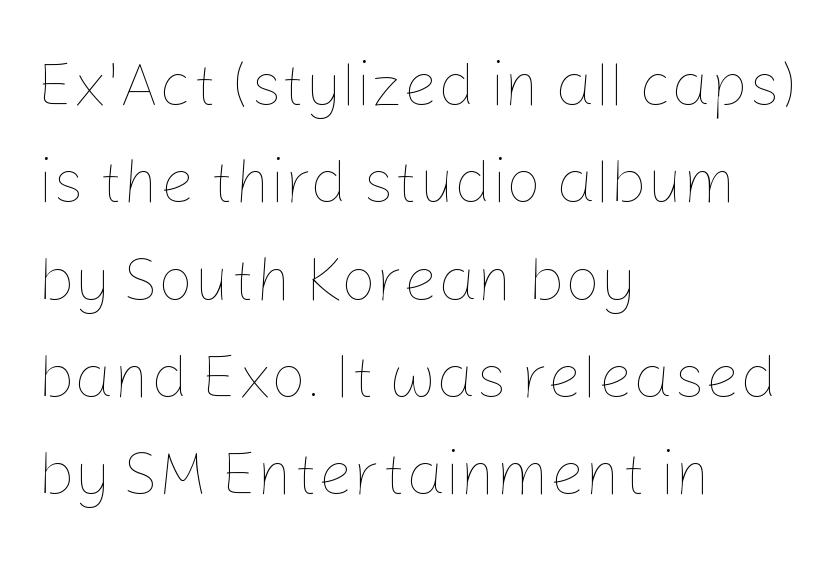
The image shows 62 px thin type, upright; set left-aligned, normal line spacing (1.57x), normal letter spacing, not underlined; low stroke contrast and a medium x-height.
